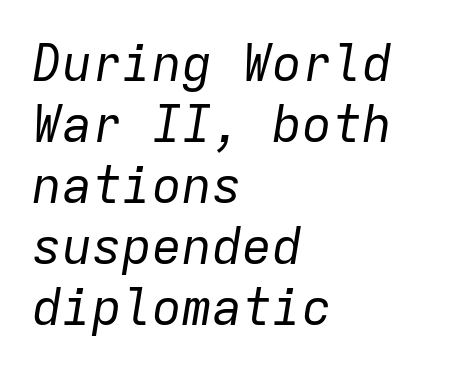
The glyphs are unaccompanied by any horizontal stroke below them. There is no visible air inserted between adjacent glyphs. Is this a fixed-width face? Yes — each glyph sits in an identical cell. These glyphs show unthickened strokes, regular width or finer. Slant detected: the letters are inclined.
